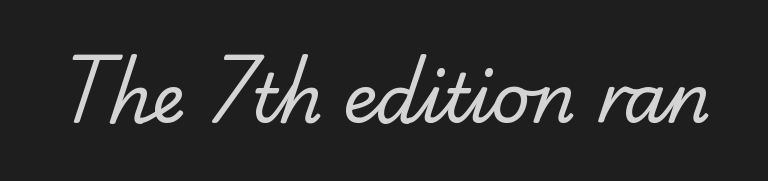
The image shows 68 px regular-weight serif type; set normal letter spacing, not underlined; low stroke contrast and a small x-height.
